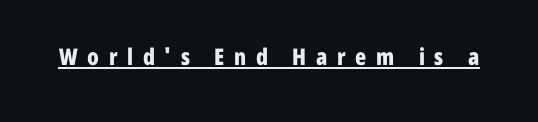
{"italic": "no", "bold": "yes", "underline": "yes", "letter_spacing": "wide", "letter_spacing_em": 0.42, "glyph_px": 23}
